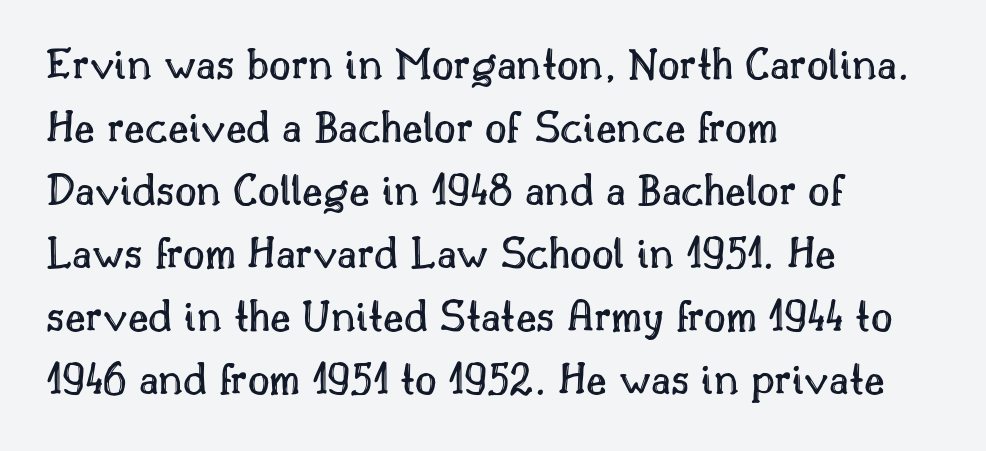
Whoever set this chose a conventional vertical rhythm. The letters stand upright; this is a roman face. Each word holds together tightly as a unit, with standard inter-letter gaps. You could not count columns in this text — the font is proportionally spaced. The compositor pushed each line to the left boundary. The gap between lines stays unmarked.
